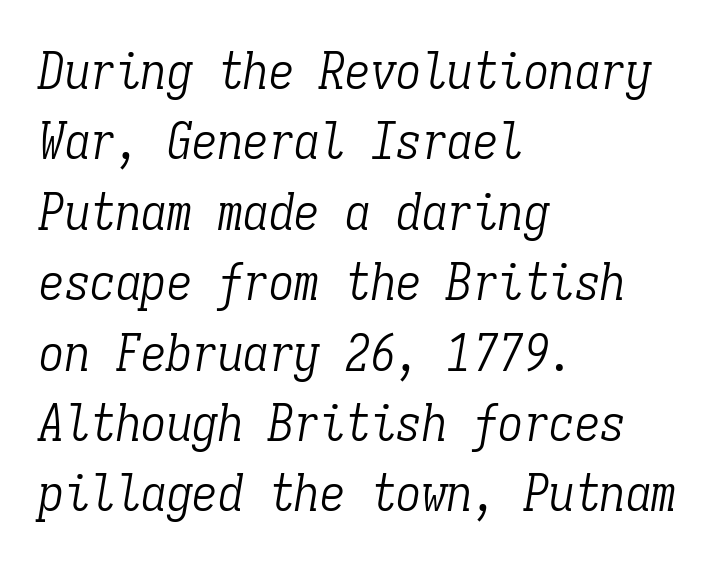
One glance says typical: line gaps are just what's usual. Here the designer chose a console-style face with uniform glyph widths. The rendering anchors every line to the left-hand side. Anything drawn beneath the words? Only blank space. Inter-character spacing is left at the font's built-in metrics. A serif font was chosen for this passage.
